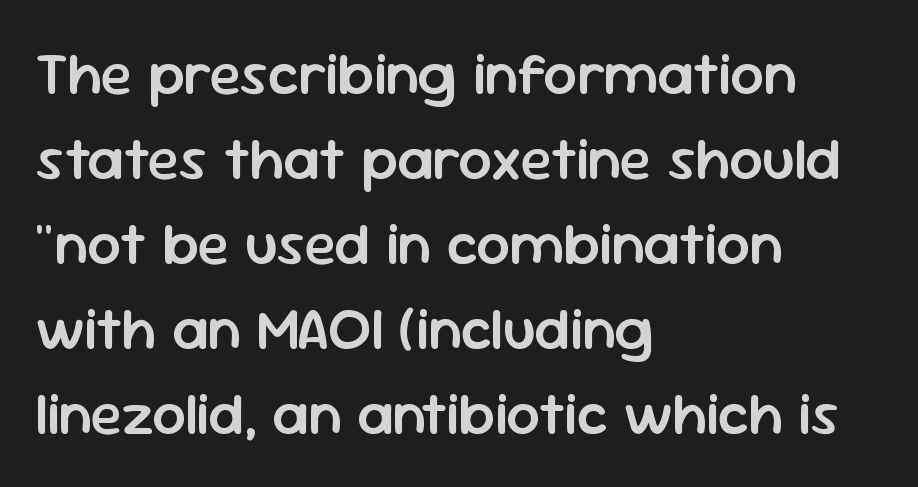
The image shows 59 px semibold sans-serif type, upright; set left-aligned, normal line spacing (1.44x), normal letter spacing, not underlined; low stroke contrast and a medium x-height.
